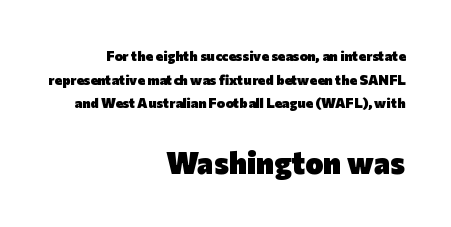
Q: Is the text bold? A: Yes.
Q: Is the text italic (slanted)? A: No, it is upright.
Q: Is the typeface a serif or a sans-serif typeface? A: Sans-serif.
Q: Is the text underlined? A: No.
Q: How is the paragraph aligned? A: Right-aligned.
Q: Is the spacing between letters normal or unusually wide? A: Normal.
Q: Is the spacing between lines tight, normal or loose? A: Normal.
Q: Which block of text is set in a larger size, the first (top) or the second (bottom)? A: The second (bottom) one.
Q: Width (condensed, normal, or wide)? A: Normal.
Q: Stroke contrast? A: Low.
Q: x-height? A: Medium.
Q: Monospaced? A: No.
